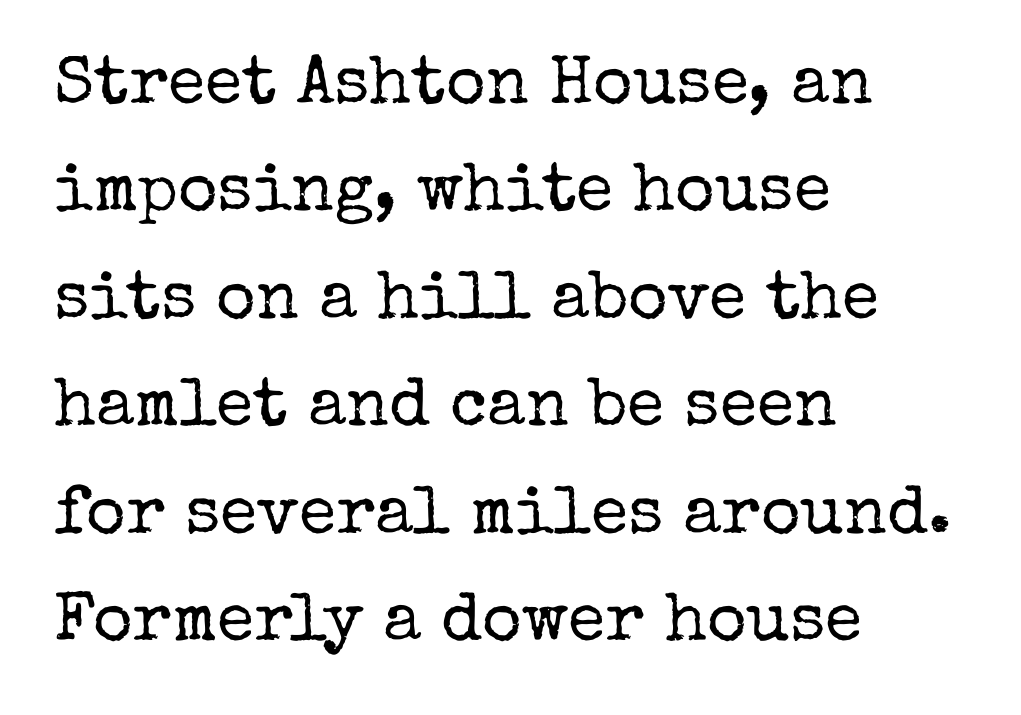
Here the designer chose a conventional face with non-uniform glyph widths. These lines were composed using upright roman letters. Descenders are the only things crossing below the line. Between one letter and the next there's only the usual sliver of space. Compared with typical paragraphs, the rows here are spaced about the same. Stems here are at most as thick as an everyday book face.
